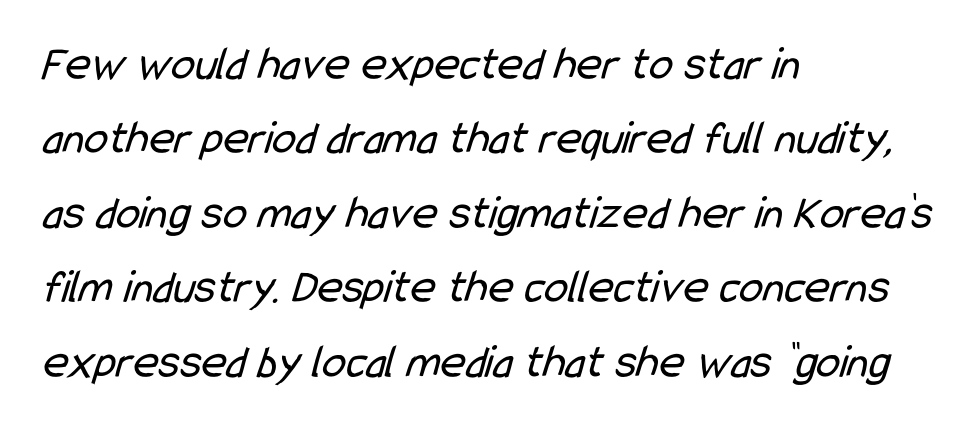
The image shows 48 px regular-weight, condensed sans-serif type; set left-aligned, normal line spacing (1.55x), normal letter spacing, not underlined; low stroke contrast and a medium x-height.
